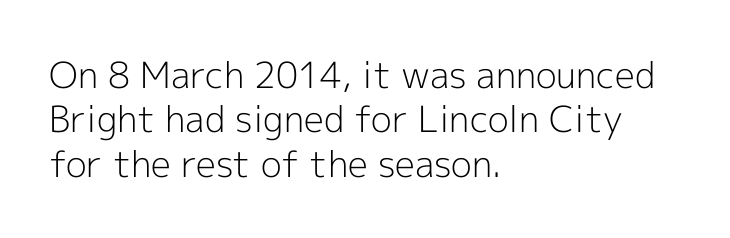
{"serif": "no", "italic": "no", "bold": "no", "weight": "light", "width": "normal", "x_height": "medium", "monospaced": "no", "underline": "no", "align": "left", "line_spacing_ratio": 1.23, "letter_spacing": "normal", "letter_spacing_em": 0.0, "glyph_px": 36}
